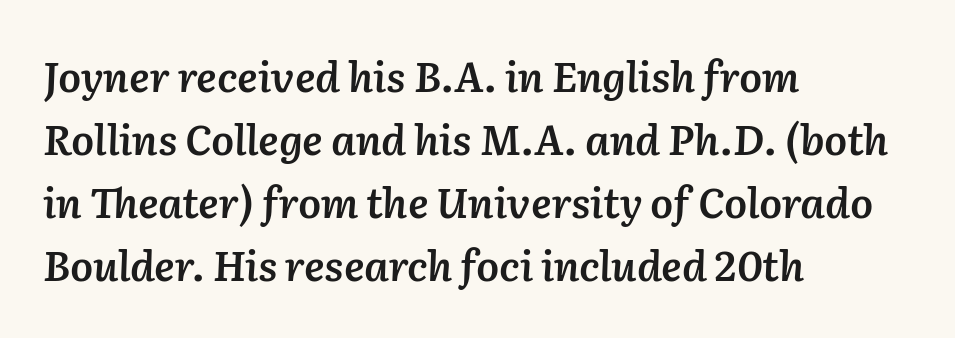
Q: Is the text bold? A: Semi-bold.
Q: Is the text italic (slanted)? A: Yes, it leans right by about 2 degrees.
Q: Is the text underlined? A: No.
Q: How is the paragraph aligned? A: Left-aligned.
Q: Is the spacing between letters normal or unusually wide? A: Normal.
Q: Is the spacing between lines tight, normal or loose? A: Normal.
Q: Width (condensed, normal, or wide)? A: Normal.
Q: Stroke contrast? A: Low.
Q: x-height? A: Medium.
Q: Monospaced? A: No.
